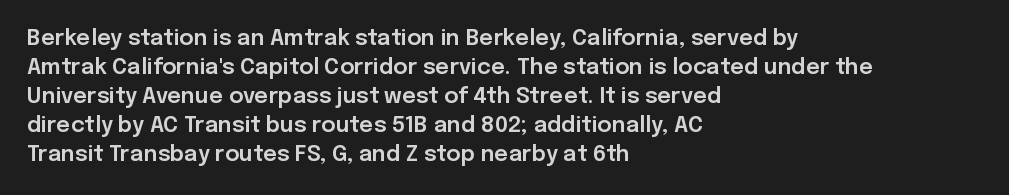
The image shows 22 px text type, upright; set left-aligned, normal line spacing (1.32x), normal letter spacing, not underlined.
